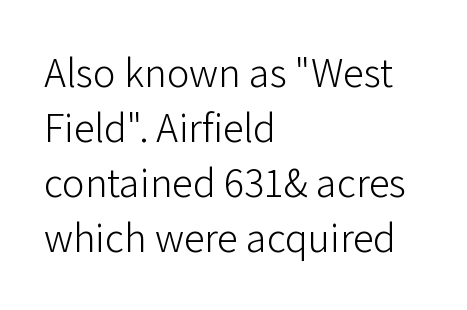
Q: Is the text bold? A: No.
Q: Is the text italic (slanted)? A: No, it is upright.
Q: Is the typeface a serif or a sans-serif typeface? A: Sans-serif.
Q: Is the text underlined? A: No.
Q: How is the paragraph aligned? A: Left-aligned.
Q: Is the spacing between letters normal or unusually wide? A: Normal.
Q: Is the spacing between lines tight, normal or loose? A: Normal.
Q: Width (condensed, normal, or wide)? A: Normal.
Q: Stroke contrast? A: Low.
Q: x-height? A: Medium.
Q: Monospaced? A: No.
